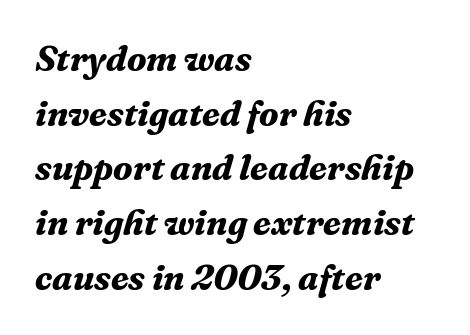
{"serif": "yes", "italic": "yes", "lean": "right", "slant_degrees": 16, "bold": "yes", "weight": "bold", "width": "normal", "stroke_contrast": "medium", "x_height": "medium", "monospaced": "no", "underline": "no", "align": "left", "line_spacing": "normal", "line_spacing_ratio": 1.52, "letter_spacing": "normal", "letter_spacing_em": 0.0, "glyph_px": 36}
